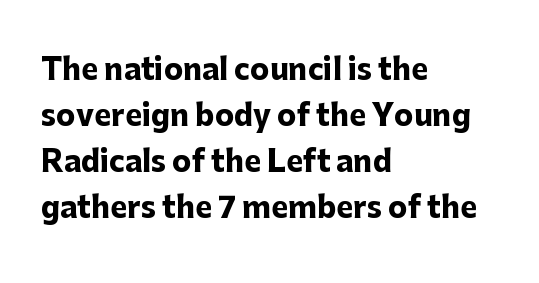
The image shows 29 px heavy sans-serif type, upright; set left-aligned, normal line spacing (1.59x), normal letter spacing, not underlined; low stroke contrast and a medium x-height.
